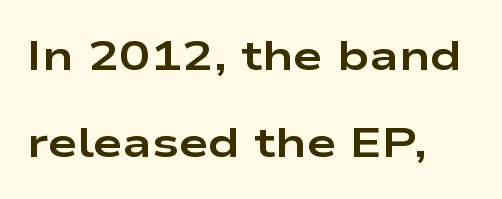
Proportional: the letters do not fall into vertical columns. Check under the words: just untouched page. Every stem runs plumb, perpendicular to the baseline. Heavy, bold letterforms. Horizontally, the lines are justified to the leading edge only. Vertical spacing — loose.
